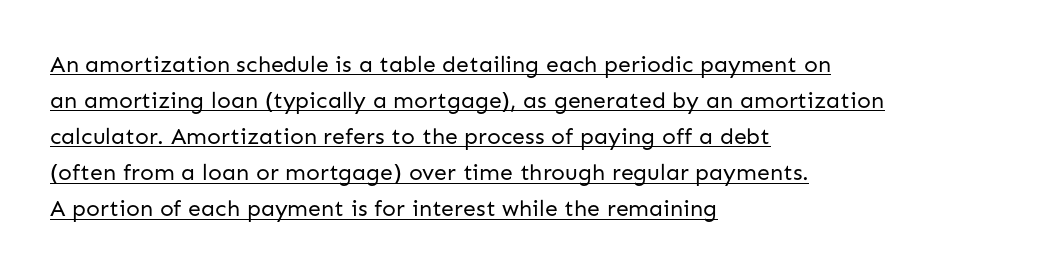
The rendering uses the underline text-decoration. Stems here are at most as thick as an everyday book face. The rag falls on the right side of this text block. Ascenders rise straight up at ninety degrees.
